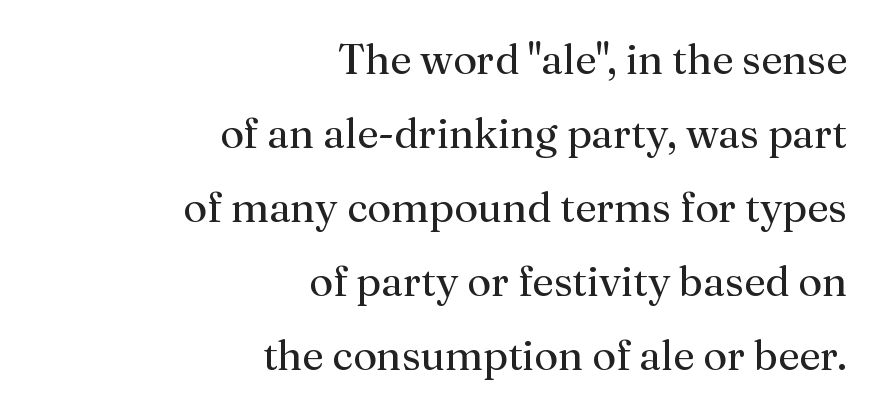
The image shows 42 px regular-weight serif type, upright; set right-aligned, line spacing 1.76x, normal letter spacing, not underlined; medium stroke contrast and a medium x-height.
